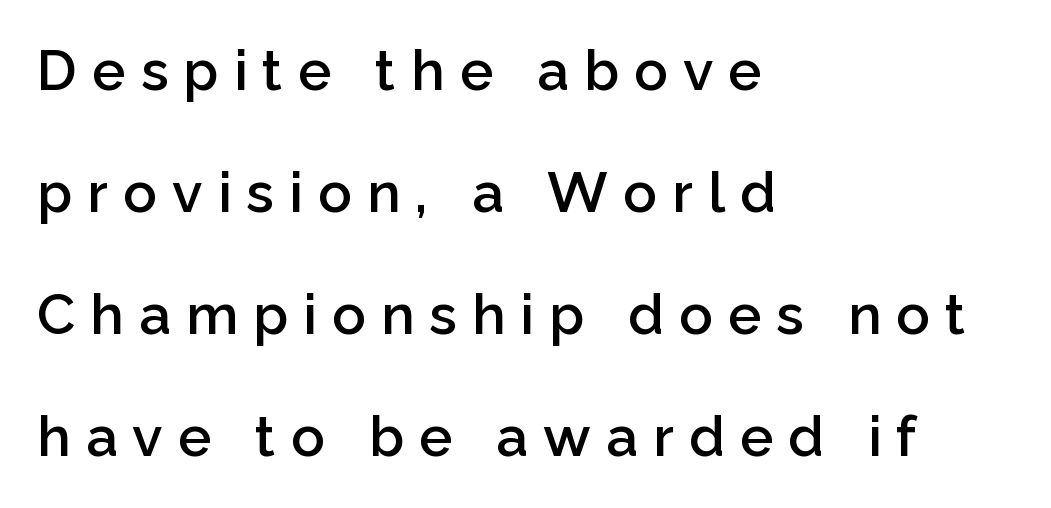
Rows of type keep a wide berth in the vertical direction. This sample has the flowing, uneven cadence of proportional lettering. The type family on display is of the sans-serif kind. Look at the tracking — it's clearly loosened, letters drifting apart. How heavy is the stroke? Medium-heavy — a semibold, shy of bold.
